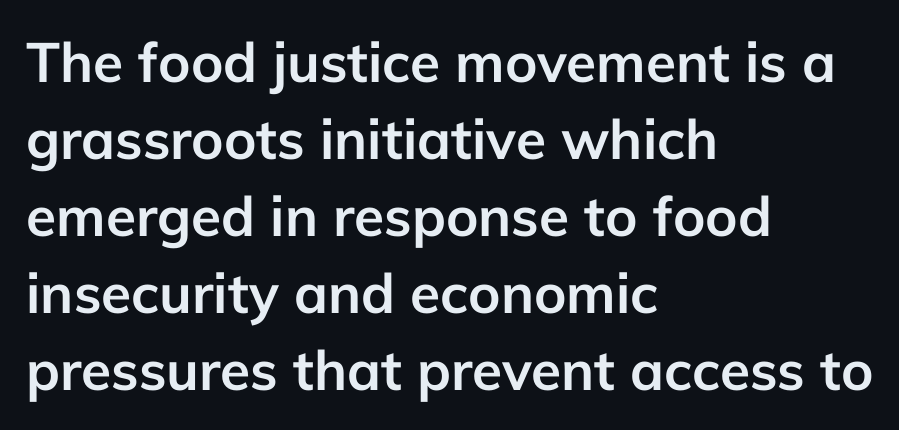
Serifs: no, the terminals of the letterforms are clean. Evenly set lines give the paragraph a standard silhouette. Typesetter's note: full bold, strokes at maximum text heaviness. Nope, not italic — everything's standing straight. Do the characters align in a grid? No, the font is proportional. The tracking reads as untouched default to a designer's eye.
